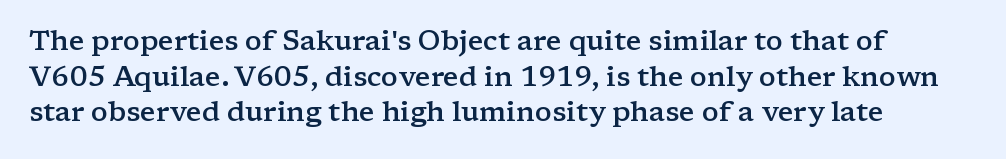
The image shows 28 px semibold, wide serif type, upright; set normal line spacing (1.27x), normal letter spacing, not underlined; low stroke contrast and a medium x-height.
